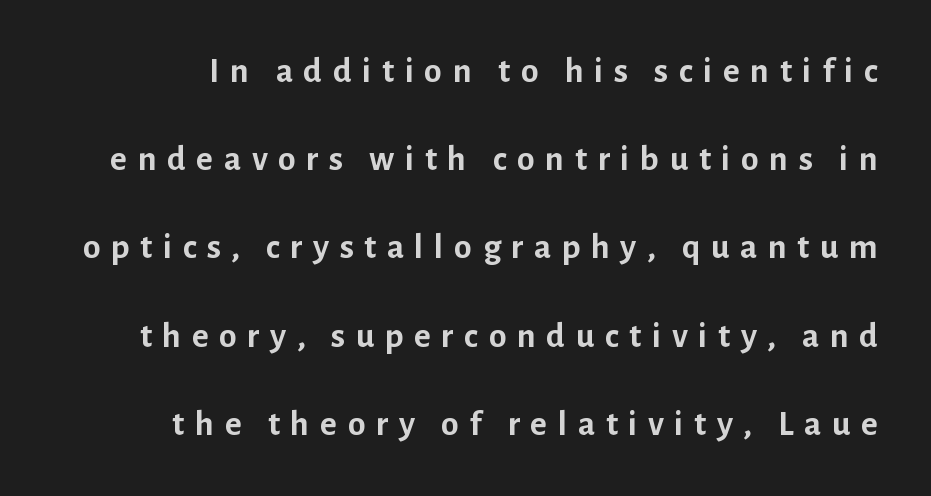
These lines have a slow, spaced-out rhythm from letter to letter. Heft: maximum for text — a bold. Check the space under the baseline: it is left empty. Do the letters lean? They stand straight. In terms of letterform style, serifs are entirely absent. You could not count columns in this text — the font is proportionally spaced.
